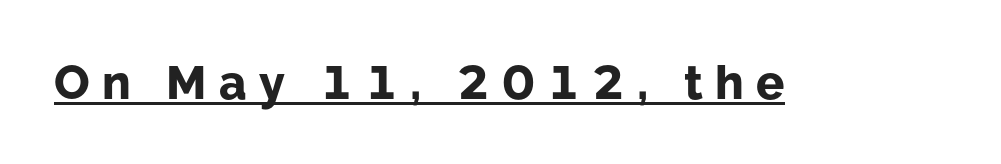
Character widths vary here, with narrow letters taking less room than wide ones. Letter spacing: wide. Every character sits straight up, as roman type does. The glyphs in this specimen are sans serif. The specimen includes a rule beneath the text block's lines.
